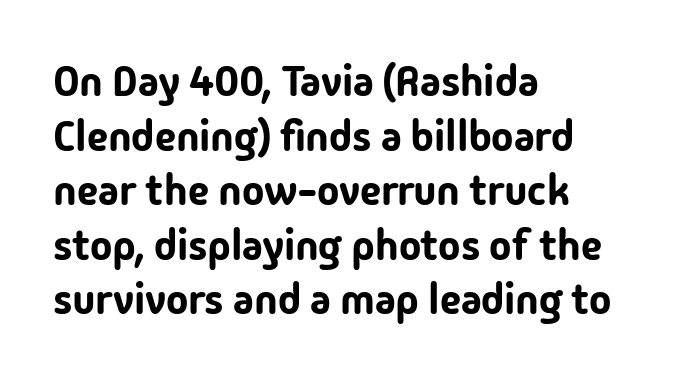
The image shows 42 px sans-serif type, upright; set left-aligned, normal line spacing (1.3x), normal letter spacing, not underlined; low stroke contrast and a medium x-height.
